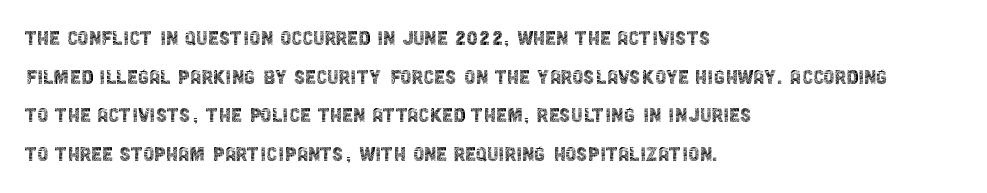
{"italic": "no", "bold": "no", "underline": "no", "align": "left", "line_spacing": "normal", "line_spacing_ratio": 1.55, "letter_spacing": "normal", "letter_spacing_em": 0.0, "glyph_px": 25}
